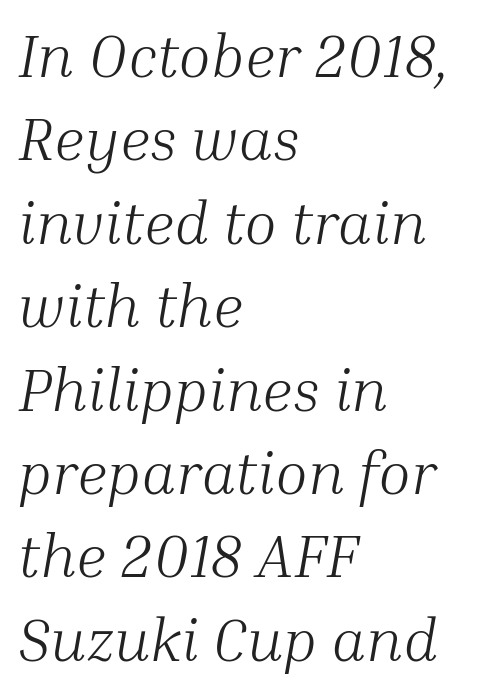
Each word holds together tightly as a unit, with standard inter-letter gaps. Here the designer chose a conventional face with non-uniform glyph widths. The type family on display is of the serif kind. Bold? No — there's no thickening of the strokes.
